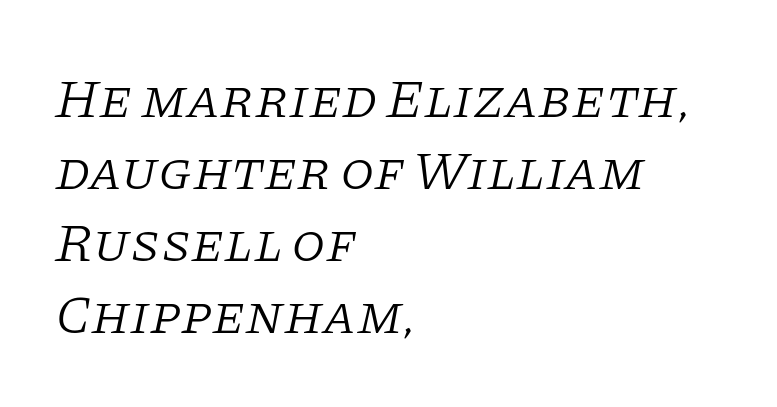
The image shows 55 px light serif type, italic (leaning right); set left-aligned, normal line spacing (1.31x), normal letter spacing, not underlined; low stroke contrast and a large x-height.
